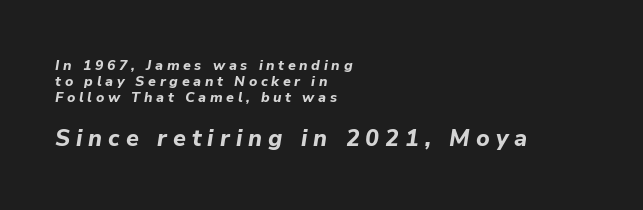
The image shows 23 px bold type, italic (leaning right); set left-aligned, tight line spacing (1.15x), unusually wide letter spacing (+0.26 em), not underlined; the second (bottom) block is 1.64x larger.
